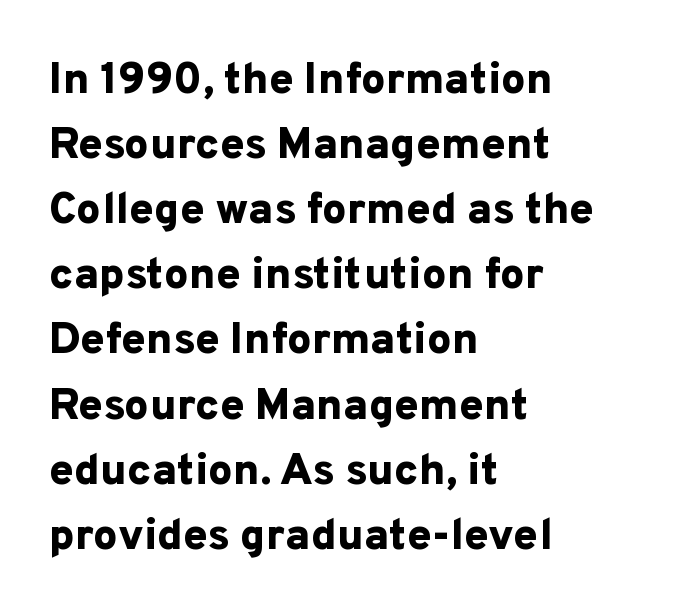
Does the leading feel generous? No, just average. The text was rendered using a sans face with plain stroke endings. This sample uses an upright cut, with every glyph sitting square on the baseline. Proportional: the letters do not fall into vertical columns.
